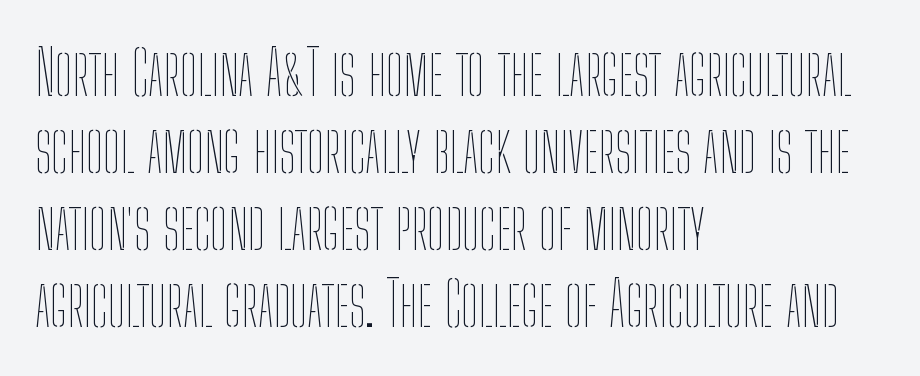
You could not count columns in this text — the font is proportionally spaced. Tall strokes in this sample are plumb rather than angled. In CSS terms this would be text-align: left. Tracking here is standard; glyphs follow each other at the usual distance.
